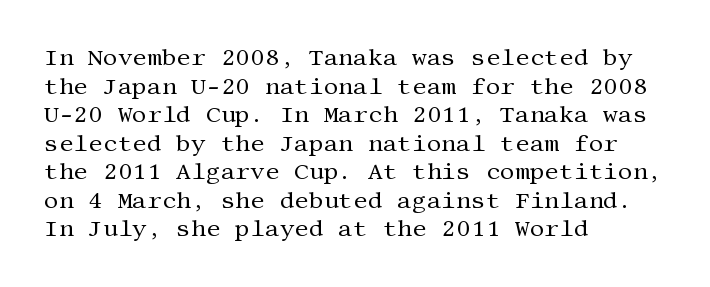
Beneath every word, the page is bare. On a weight scale, this lands at 450 or below. Look at the tracking — it's just the regular setting, nothing added. The typesetter chose a ragged-right arrangement here. Upright lettering throughout.
